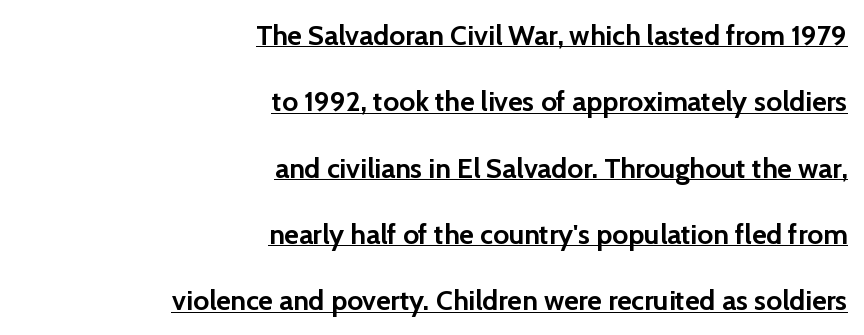
Q: Is the text bold? A: Yes.
Q: Is the text italic (slanted)? A: No, it is upright.
Q: Is the typeface a serif or a sans-serif typeface? A: Sans-serif.
Q: Is the text underlined? A: Yes.
Q: How is the paragraph aligned? A: Right-aligned.
Q: Is the spacing between letters normal or unusually wide? A: Normal.
Q: Is the spacing between lines tight, normal or loose? A: Loose.
Q: Width (condensed, normal, or wide)? A: Normal.
Q: Stroke contrast? A: Low.
Q: x-height? A: Medium.
Q: Monospaced? A: No.
